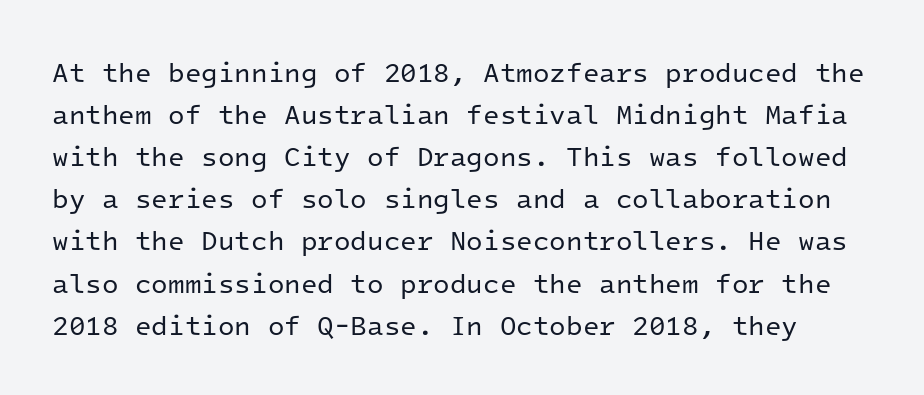
The image shows 27 px text type, upright; set normal line spacing (1.56x), normal letter spacing, not underlined.
